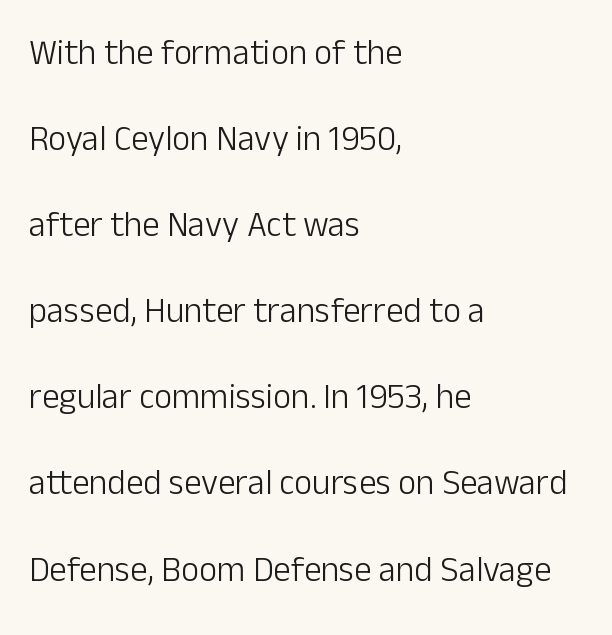
Quick note: not italic, upright. The typesetting does not lean heavy: it is not bold. How would I describe the line gaps? Wide and relaxed. The rendering uses natural spacing where letterforms have individual widths. Stroke terminals: plain, sans-serif.
